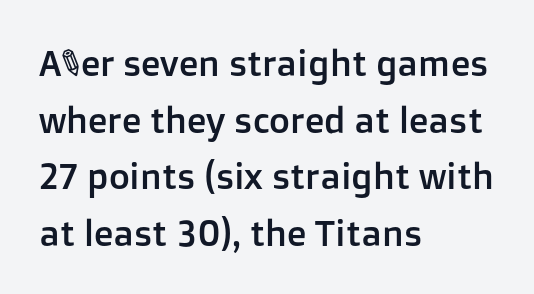
The image shows 36 px sans-serif type, upright; set left-aligned, normal line spacing (1.57x), normal letter spacing, not underlined; low stroke contrast and a medium x-height.
